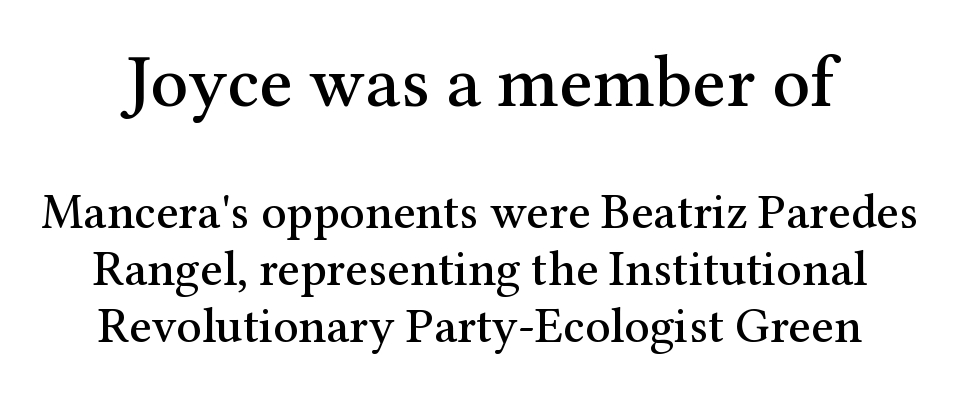
The image shows 74 px serif type, upright; set line spacing 1.16x, normal letter spacing, not underlined; the first (top) block is 1.51x larger; medium stroke contrast and a medium x-height.
